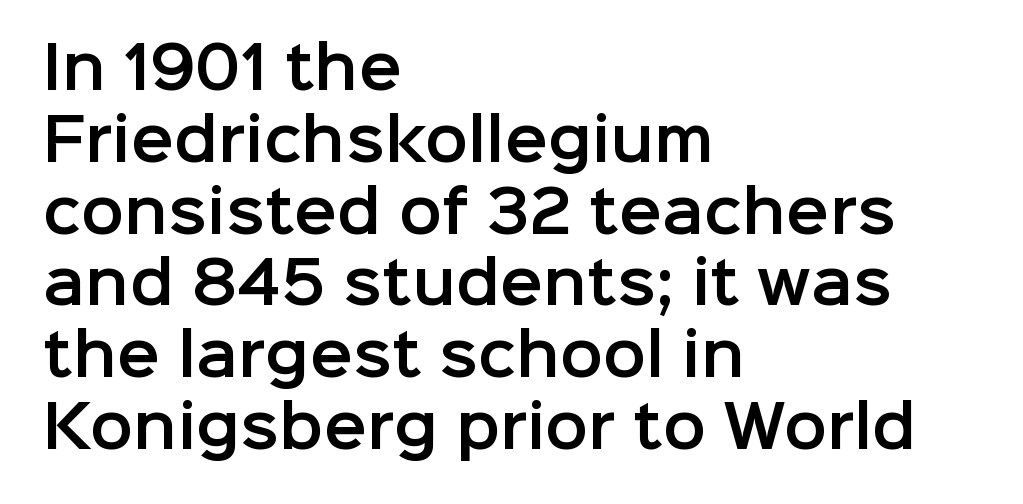
Q: Is the text italic (slanted)? A: No, it is upright.
Q: Is the typeface a serif or a sans-serif typeface? A: Sans-serif.
Q: Is the text underlined? A: No.
Q: How is the paragraph aligned? A: Left-aligned.
Q: Is the spacing between letters normal or unusually wide? A: Normal.
Q: Is the spacing between lines tight, normal or loose? A: Normal.
Q: Width (condensed, normal, or wide)? A: Normal.
Q: Stroke contrast? A: Low.
Q: x-height? A: Medium.
Q: Monospaced? A: No.
